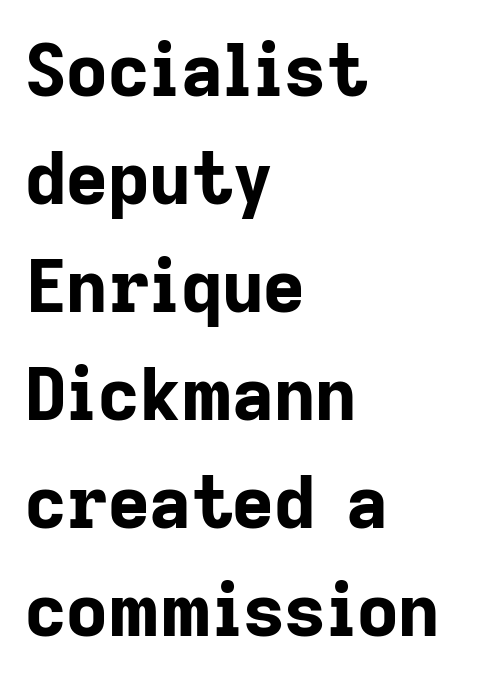
Q: Is the text bold? A: Yes.
Q: Is the text italic (slanted)? A: No, it is upright.
Q: Is the typeface a serif or a sans-serif typeface? A: Sans-serif.
Q: Is the text underlined? A: No.
Q: How is the paragraph aligned? A: Left-aligned.
Q: Is the spacing between letters normal or unusually wide? A: Normal.
Q: Is the spacing between lines tight, normal or loose? A: Normal.
Q: Width (condensed, normal, or wide)? A: Normal.
Q: Stroke contrast? A: Low.
Q: x-height? A: Medium.
Q: Monospaced? A: No.
